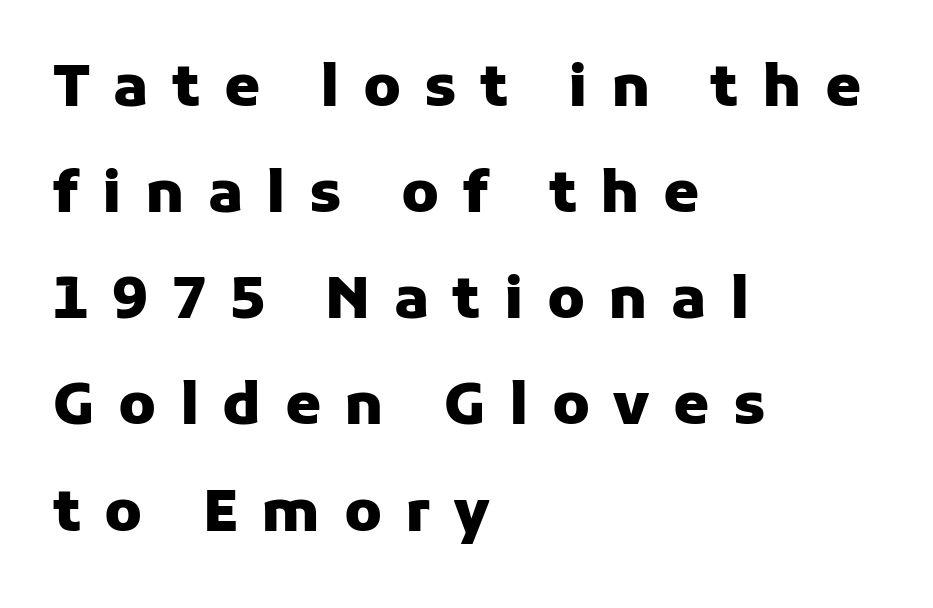
Each letter keeps its own natural width here, so spacing adapts to shape. Just letters on the line, the space beneath them empty. Where is the straight margin? On the left. What stands out about the letter spacing? Its width — letters are far apart.
